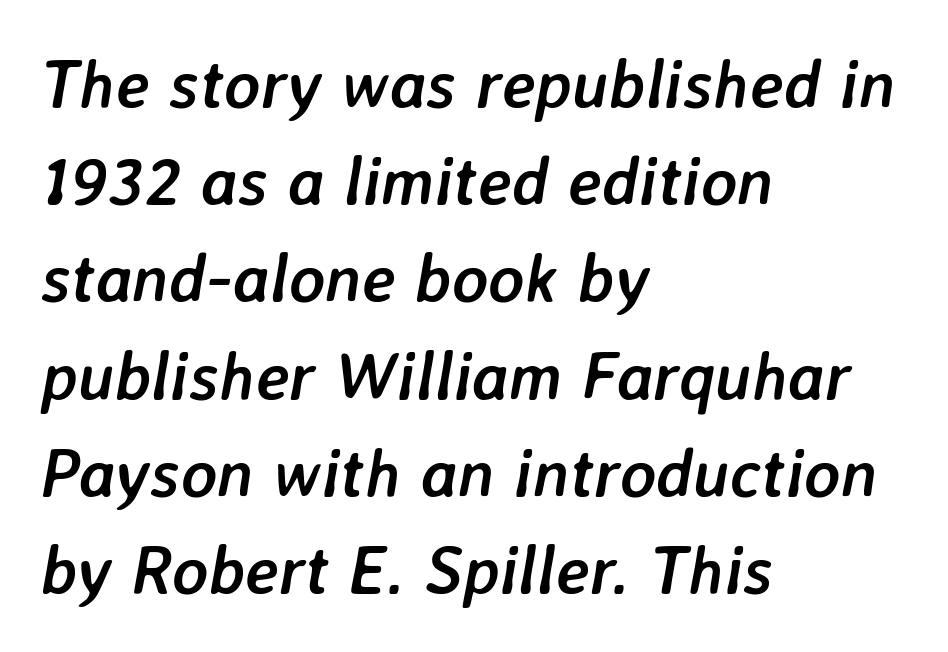
{"italic": "yes", "lean": "right", "slant_degrees": 7, "bold": "yes", "weight": "semibold", "width": "normal", "stroke_contrast": "low", "x_height": "medium", "monospaced": "no", "underline": "no", "align": "left", "line_spacing": "normal", "line_spacing_ratio": 1.43, "letter_spacing": "normal", "letter_spacing_em": 0.0, "glyph_px": 68}
